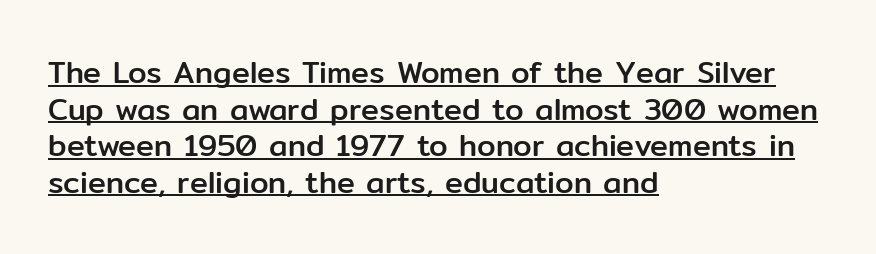
Nope, no serifs anywhere on these letters. The lettering holds an erect, upright posture throughout. This sample carries an underscore along the baseline area. One-word summary of the alignment: left. Nobody touched the tracking dial on this one.
